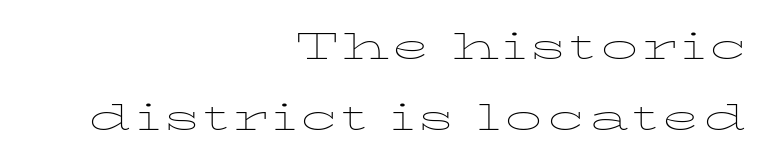
{"serif": "yes", "italic": "no", "bold": "no", "weight": "thin", "width": "wide", "stroke_contrast": "low", "x_height": "medium", "monospaced": "no", "underline": "no", "align": "right", "line_spacing": "loose", "line_spacing_ratio": 1.93, "glyph_px": 37}
